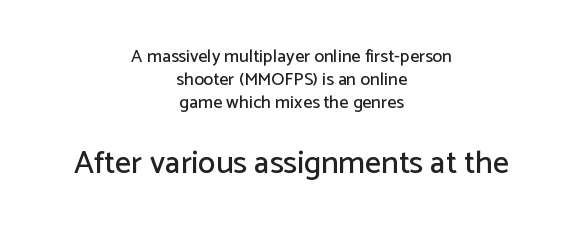
Spacing between characters is what you'd get straight out of the box. The face used here is proportionally spaced, like ordinary book or web type. Teacher's note: observe the equal gaps on both sides — that is centered alignment. A typesetter would label this face a sans. Notice how the stems are strictly vertical — no italics here. Glance below the letters and you will spot only blank space.
